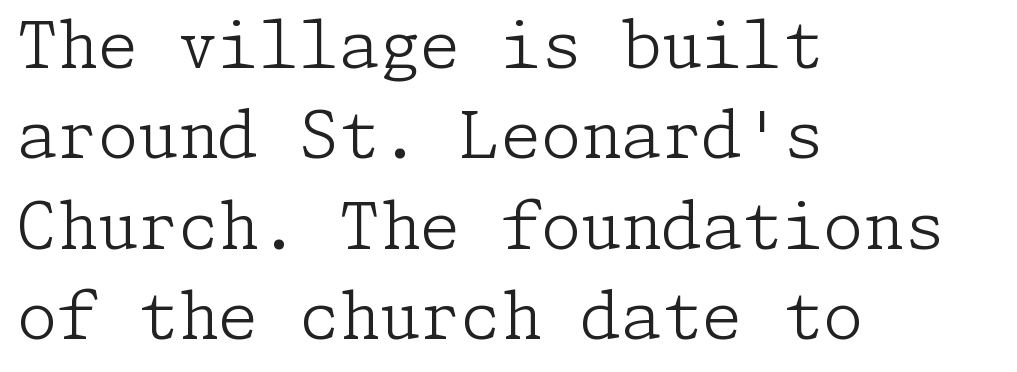
The image shows 65 px light serif type, upright; set left-aligned, normal line spacing (1.39x), normal letter spacing, not underlined; low stroke contrast and a medium x-height.
